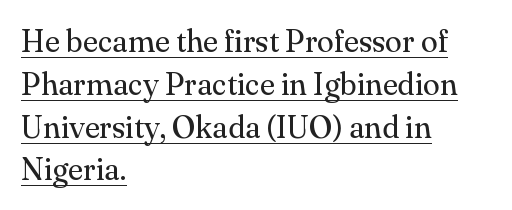
{"serif": "yes", "italic": "no", "bold": "no", "weight": "regular", "width": "normal", "stroke_contrast": "medium", "x_height": "small", "monospaced": "no", "underline": "yes", "align": "left", "line_spacing": "normal", "line_spacing_ratio": 1.38, "letter_spacing": "normal", "letter_spacing_em": 0.0, "glyph_px": 31}
